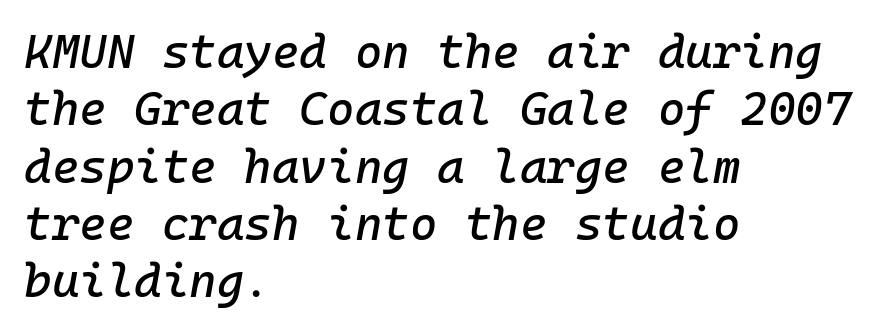
The image shows 47 px text type, italic (leaning right), monospaced; set left-aligned, line spacing 1.22x, normal letter spacing, not underlined; low stroke contrast and a medium x-height.
